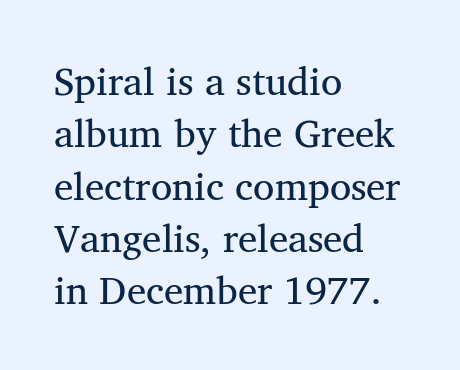
{"serif": "yes", "bold": "no", "weight": "regular", "width": "normal", "stroke_contrast": "medium", "x_height": "medium", "monospaced": "no", "underline": "no", "align": "left", "line_spacing": "normal", "line_spacing_ratio": 1.34, "letter_spacing": "normal", "letter_spacing_em": 0.0, "glyph_px": 39}
